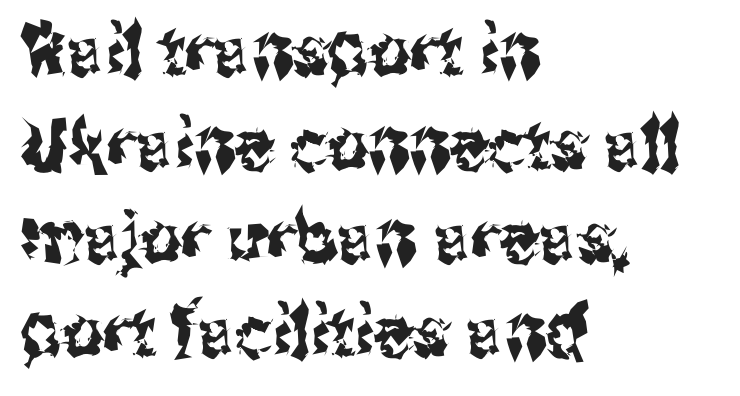
The setting favours the left margin, as ordinary paragraphs usually do. Proportional: the letters do not fall into vertical columns. Font category for this specimen: sans-serif. No italicization has been applied; the sample stays upright. Rows of type keep a routine distance in the vertical direction. A clean baseline with only descenders dipping below it.
